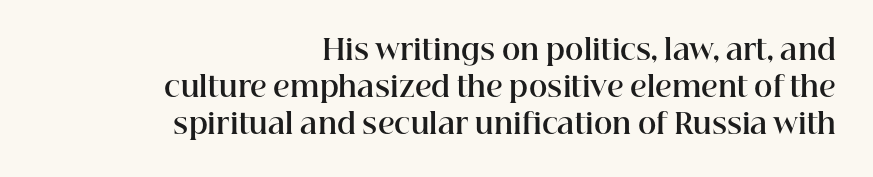
Q: Is the text bold? A: Yes.
Q: Is the text italic (slanted)? A: No, it is upright.
Q: Is the typeface a serif or a sans-serif typeface? A: Serif.
Q: Is the text underlined? A: No.
Q: How is the paragraph aligned? A: Right-aligned.
Q: Is the spacing between letters normal or unusually wide? A: Normal.
Q: Is the spacing between lines tight, normal or loose? A: Normal.
Q: Width (condensed, normal, or wide)? A: Normal.
Q: Stroke contrast? A: High.
Q: x-height? A: Medium.
Q: Monospaced? A: No.
